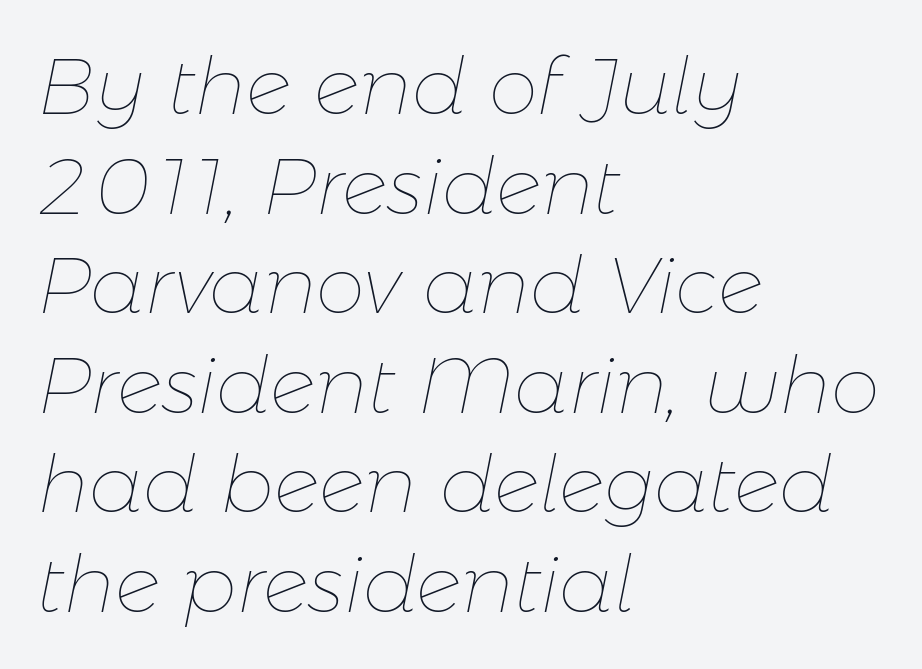
The image shows 79 px thin type, italic (leaning right); set left-aligned, normal line spacing (1.26x), normal letter spacing, not underlined; low stroke contrast and a medium x-height.
